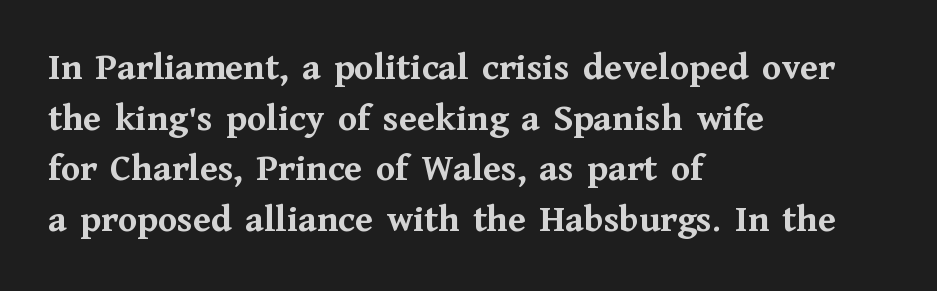
The image shows 39 px semibold serif type, upright; set left-aligned, normal line spacing (1.3x), normal letter spacing, not underlined; medium stroke contrast and a medium x-height.
